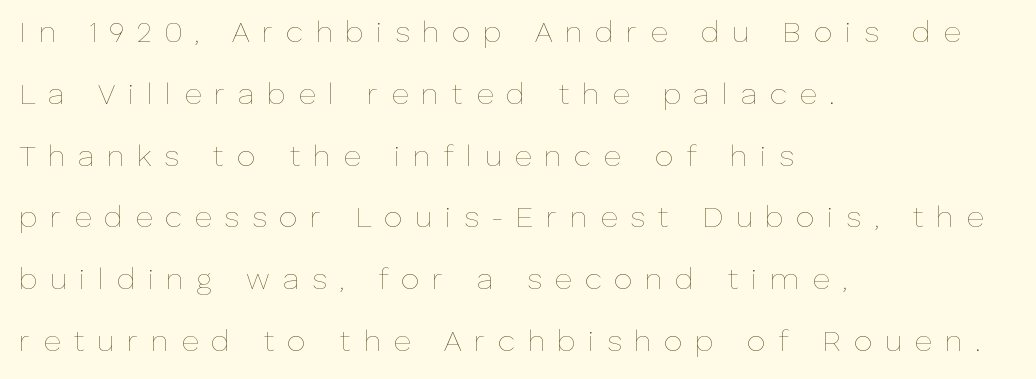
Q: Is the text bold? A: No.
Q: Is the text italic (slanted)? A: No, it is upright.
Q: Is the text underlined? A: No.
Q: How is the paragraph aligned? A: Left-aligned.
Q: Is the spacing between letters normal or unusually wide? A: Unusually wide.
Q: Is the spacing between lines tight, normal or loose? A: Loose.
Q: Width (condensed, normal, or wide)? A: Normal.
Q: Stroke contrast? A: Low.
Q: x-height? A: Medium.
Q: Monospaced? A: No.
